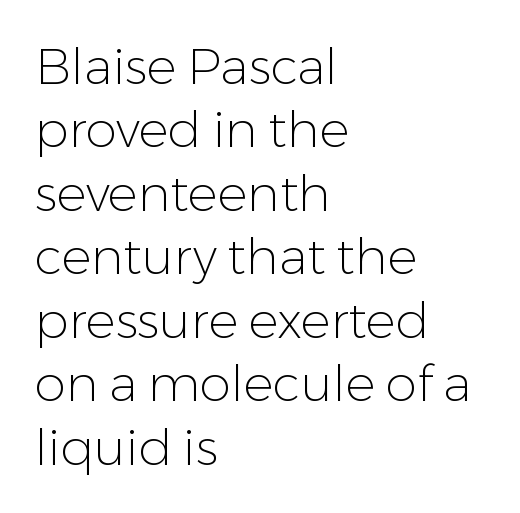
The gap between lines stays unmarked. Italic? Not at all — the glyphs are vertical. The passage is arranged the way most books set body copy — flush left. Interline gaps are of average width in this sample. Heaviness? Minimal to ordinary, like unemphasized prose. The glyphs in this specimen are sans serif.
